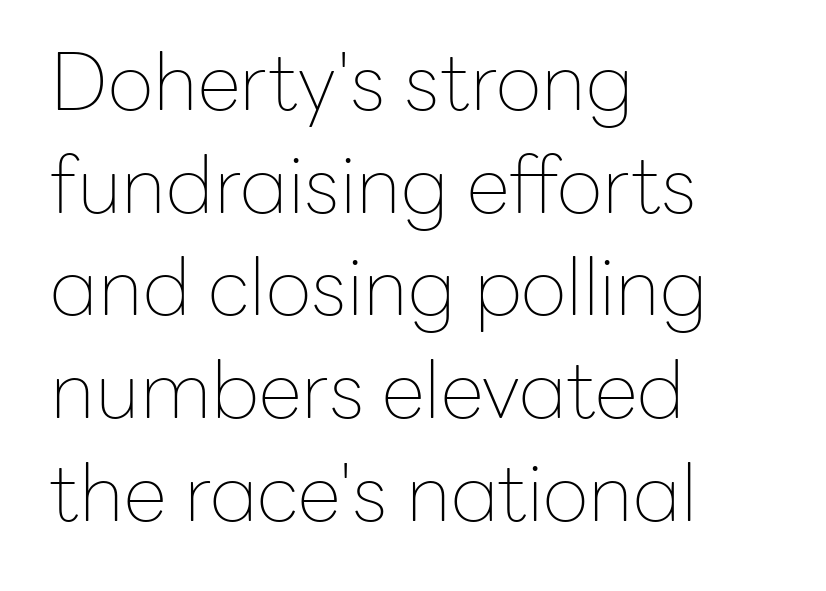
The image shows 79 px thin sans-serif type, upright; set left-aligned, normal line spacing (1.3x), normal letter spacing, not underlined; low stroke contrast and a medium x-height.
